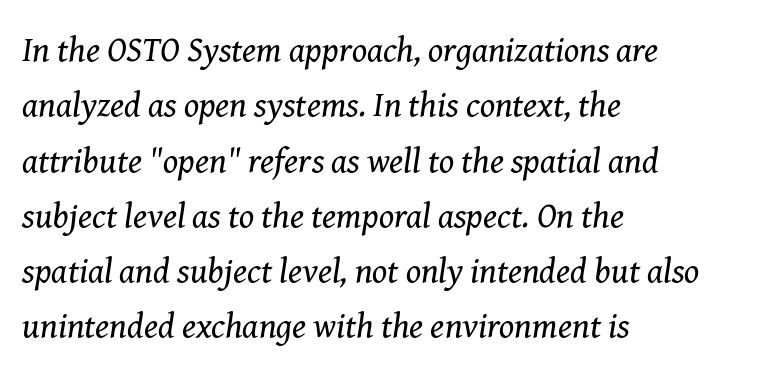
The image shows 35 px regular-weight serif type, italic (leaning right); set left-aligned, normal line spacing (1.58x), normal letter spacing, not underlined; medium stroke contrast and a medium x-height.
